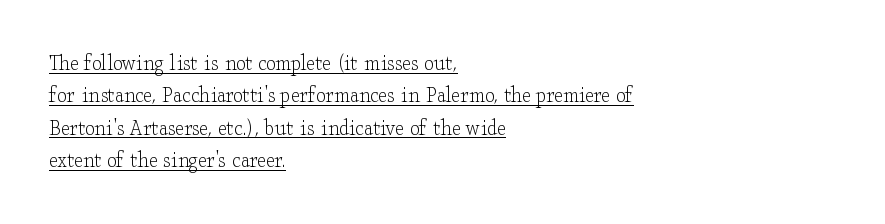
Q: Is the text bold? A: No.
Q: Is the text italic (slanted)? A: No, it is upright.
Q: Is the text underlined? A: Yes.
Q: How is the paragraph aligned? A: Left-aligned.
Q: Is the spacing between letters normal or unusually wide? A: Normal.
Q: Is the spacing between lines tight, normal or loose? A: Normal.
